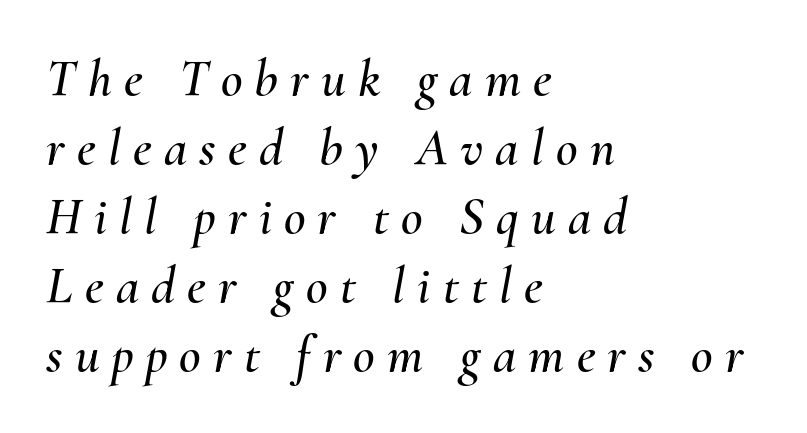
Q: Is the text italic (slanted)? A: Yes, it leans right by about 10 degrees.
Q: Is the text underlined? A: No.
Q: How is the paragraph aligned? A: Left-aligned.
Q: Is the spacing between letters normal or unusually wide? A: Unusually wide.
Q: Is the spacing between lines tight, normal or loose? A: Normal.
Q: Width (condensed, normal, or wide)? A: Normal.
Q: Stroke contrast? A: Medium.
Q: x-height? A: Small.
Q: Monospaced? A: No.
